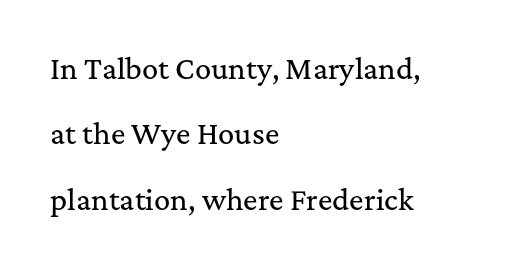
Descenders are the only things crossing below the line. The specimen reads as upright at a glance. This rendering leaves character spacing at its baseline value. Each line starts at the same left margin while the right side varies. A great deal of white space separates one row of letters from the next.
